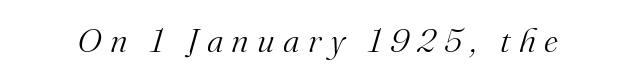
{"serif": "yes", "italic": "yes", "lean": "right", "slant_degrees": 16, "bold": "no", "weight": "light", "width": "normal", "stroke_contrast": "medium", "x_height": "small", "monospaced": "no", "underline": "no", "letter_spacing": "wide", "letter_spacing_em": 0.25, "glyph_px": 34}
